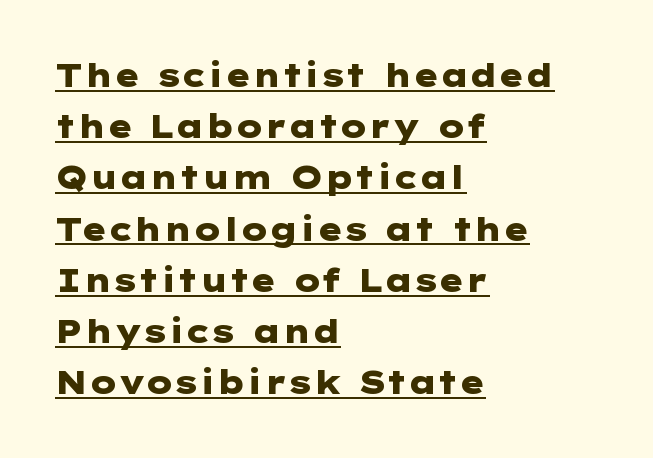
The image shows 32 px heavy, wide sans-serif type, upright; set left-aligned, normal line spacing (1.6x), normal letter spacing, underlined; low stroke contrast and a medium x-height.
